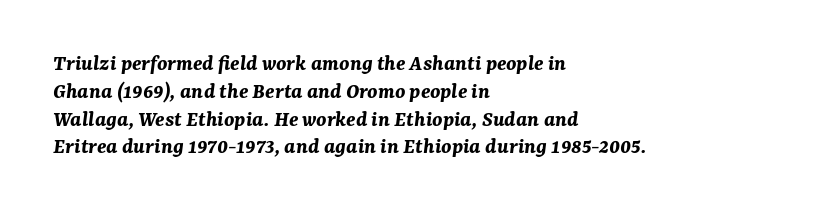
Q: Is the text bold? A: Yes.
Q: Is the text italic (slanted)? A: Yes, it leans right by about 7 degrees.
Q: Is the text underlined? A: No.
Q: How is the paragraph aligned? A: Left-aligned.
Q: Is the spacing between letters normal or unusually wide? A: Normal.
